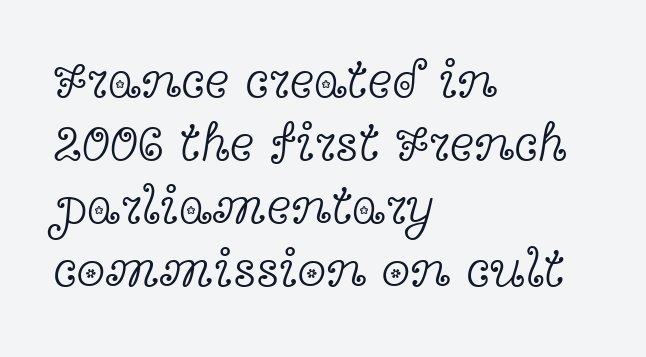
The image shows 52 px light, wide serif type, upright; set left-aligned, line spacing 1.21x, normal letter spacing, not underlined; a medium x-height.
